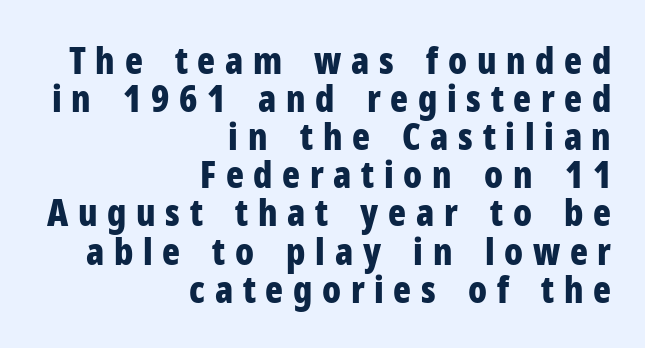
The image shows 37 px bold, condensed sans-serif type, upright; set right-aligned, tight line spacing (1.03x), unusually wide letter spacing (+0.26 em), not underlined; low stroke contrast and a medium x-height.
